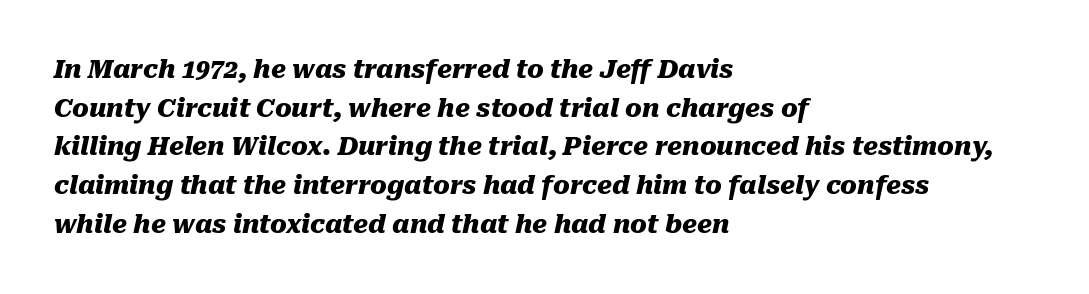
{"italic": "yes", "lean": "right", "slant_degrees": 10, "bold": "yes", "underline": "no", "align": "left", "line_spacing": "normal", "line_spacing_ratio": 1.55, "letter_spacing": "normal", "letter_spacing_em": 0.0, "glyph_px": 25}
